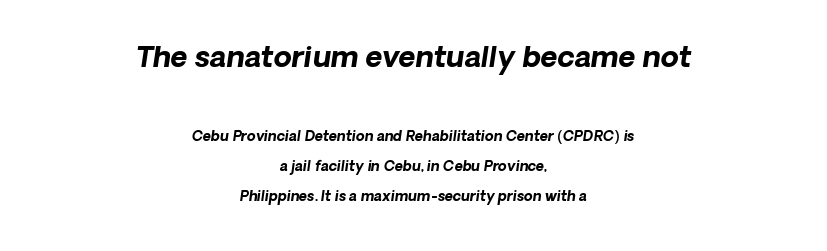
{"italic": "yes", "lean": "right", "slant_degrees": 8, "bold": "yes", "weight": "bold", "width": "normal", "stroke_contrast": "low", "x_height": "medium", "monospaced": "no", "underline": "no", "align": "center", "line_spacing": "loose", "line_spacing_ratio": 2.14, "letter_spacing": "normal", "letter_spacing_em": 0.0, "larger_block": "first", "size_ratio": 2.07, "glyph_px": 29}
